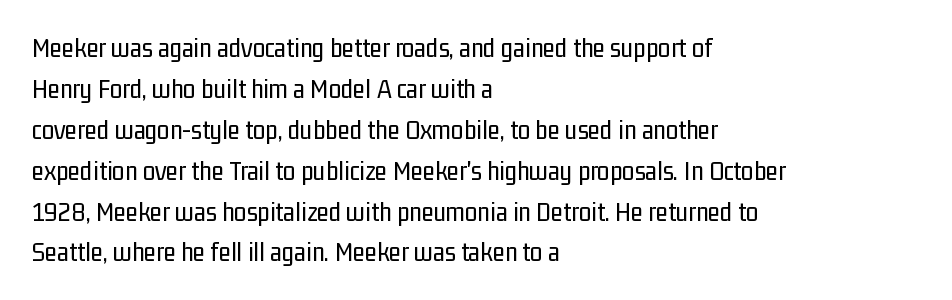
Check the space under the baseline: it is left empty. Compared with a centered layout, this one pins lines to the left instead. These lines were composed using upright roman letters. The letters carry no serifs — their stems end cleanly without finishing strokes. Think standard paragraph weight, or any step lighter than that. Looks like regular typesetting: each glyph gets only the width it needs.
